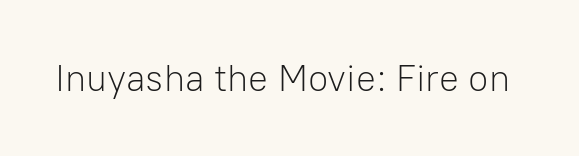
The image shows 37 px light sans-serif type, upright; set normal letter spacing, not underlined; low stroke contrast and a medium x-height.
